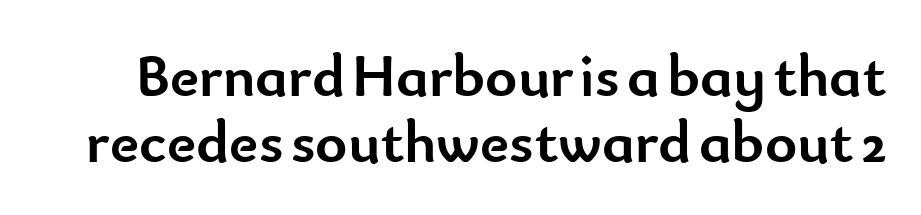
Very little white space separates one row of letters from the next. I'd call this a sans setting — the letters go barefoot. Unmarked baselines from the first word to the last. Nope, not italic — everything's standing straight. Heft: maximum for text — a bold.
